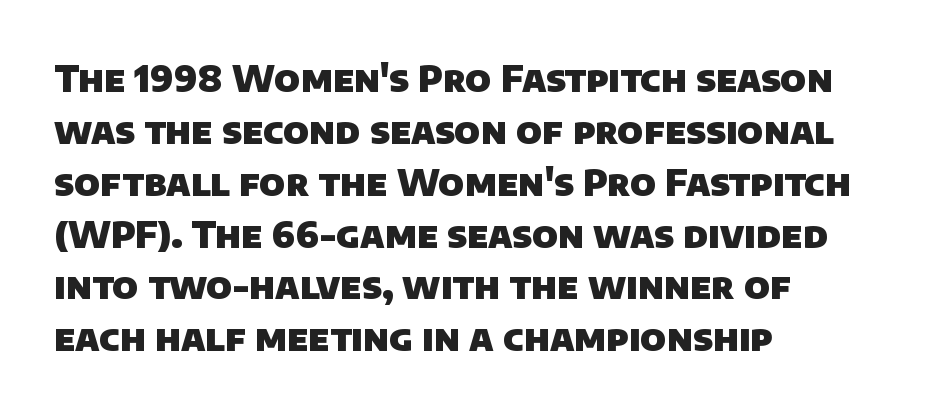
The image shows 36 px heavy sans-serif type; set left-aligned, normal line spacing (1.44x), normal letter spacing, not underlined; low stroke contrast and a large x-height.
